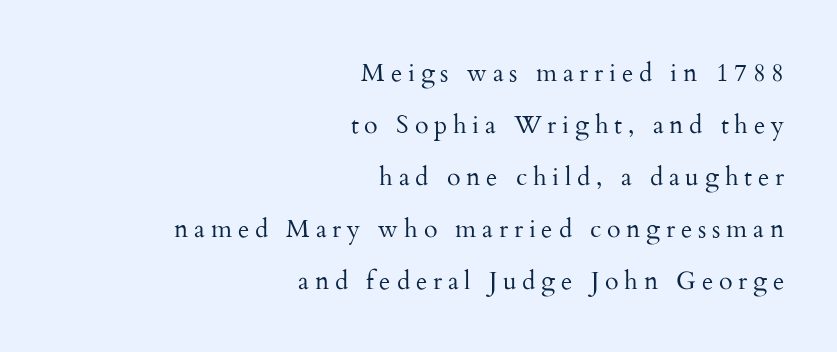
The image shows 25 px text type, upright; set right-aligned, loose line spacing (2.08x), unusually wide letter spacing (+0.23 em), not underlined.
